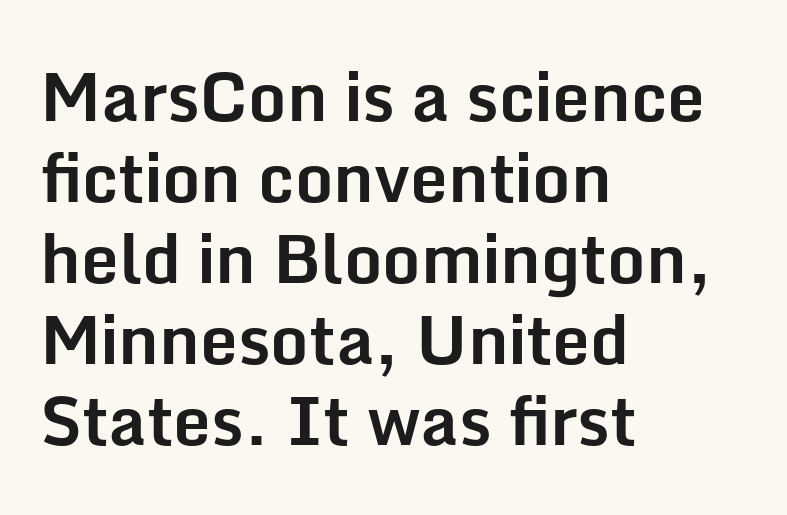
Q: Is the text bold? A: Yes.
Q: Is the text italic (slanted)? A: No, it is upright.
Q: Is the typeface a serif or a sans-serif typeface? A: Sans-serif.
Q: Is the text underlined? A: No.
Q: How is the paragraph aligned? A: Left-aligned.
Q: Is the spacing between letters normal or unusually wide? A: Normal.
Q: Width (condensed, normal, or wide)? A: Normal.
Q: Stroke contrast? A: Low.
Q: x-height? A: Medium.
Q: Monospaced? A: No.
